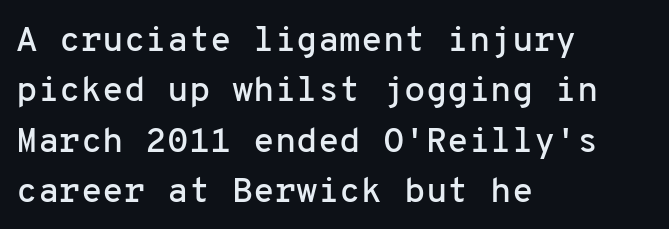
Typographically, this falls in the sans-serif category. In terms of leading, this rendering sits right in the middle. The paragraph has a hard left edge and a soft right edge. Is the letter spacing exaggerated? No — it looks like the ordinary default. This rendering features lettering with no underline. The specimen reads as upright at a glance.
